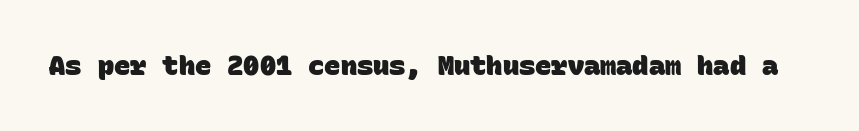
{"bold": "yes", "underline": "no", "letter_spacing": "normal", "letter_spacing_em": 0.0, "glyph_px": 27}
